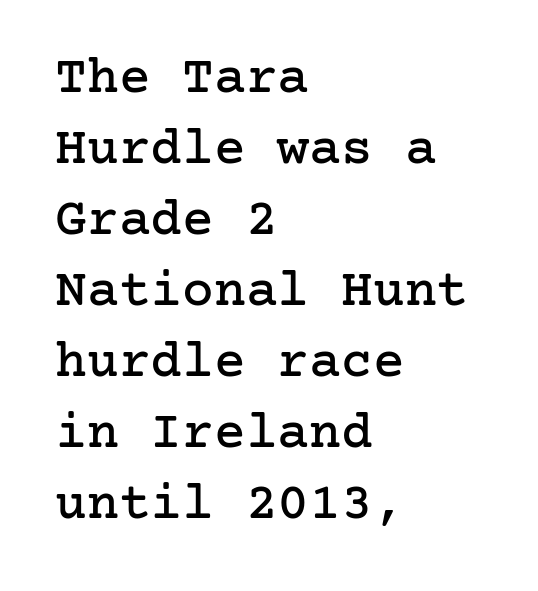
Horizontally, the lines are justified to the leading edge only. Decoration check: the copy has no underline. No italicization has been applied; the sample stays upright. Old-style or modern, the face here clearly has serifs. The designer left line spacing at the default.
